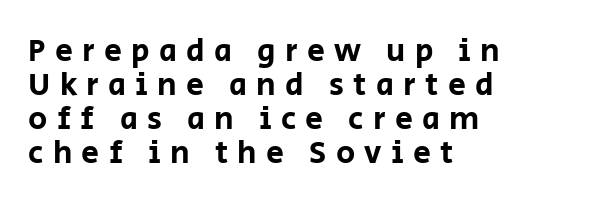
Q: Is the text italic (slanted)? A: No, it is upright.
Q: Is the typeface a serif or a sans-serif typeface? A: Sans-serif.
Q: Is the text underlined? A: No.
Q: How is the paragraph aligned? A: Left-aligned.
Q: Is the spacing between letters normal or unusually wide? A: Unusually wide.
Q: Is the spacing between lines tight, normal or loose? A: Tight.
Q: Width (condensed, normal, or wide)? A: Normal.
Q: Stroke contrast? A: Low.
Q: x-height? A: Large.
Q: Monospaced? A: No.
